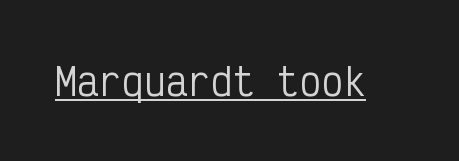
Quick note: not italic, upright. The passage shown is not bold in any degree. The string is rendered with underlining switched on. Tracking value appears to be zero — textbook default spacing. Each letter's strokes conclude bluntly, with no projecting serifs.
